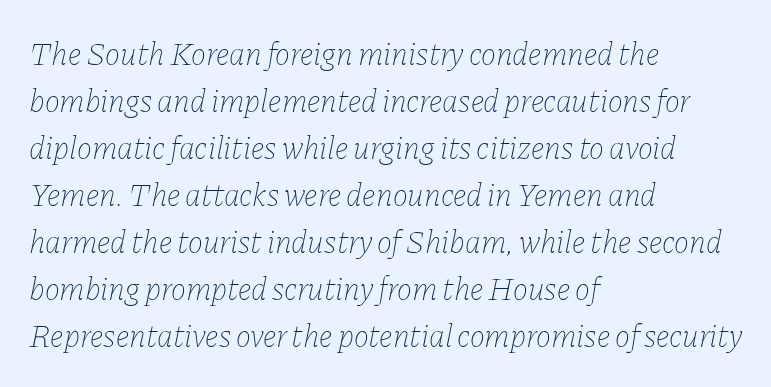
{"italic": "yes", "lean": "right", "slant_degrees": 11, "bold": "no", "weight": "thin", "width": "normal", "stroke_contrast": "low", "x_height": "medium", "monospaced": "no", "underline": "no", "align": "left", "line_spacing": "normal", "line_spacing_ratio": 1.47, "letter_spacing": "normal", "letter_spacing_em": 0.0, "glyph_px": 32}
